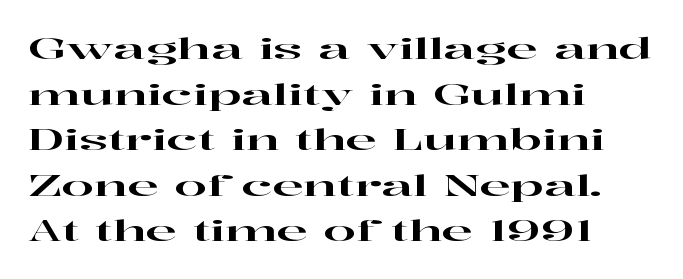
Look at the tracking — it's just the regular setting, nothing added. Nobody drew a line under any word here. The lettering stays uniformly vertical, giving the passage a roman look. Students, observe: this is what conventionally led text looks like. The typeface chosen for these lines features serifs. Character widths vary here, with narrow letters taking less room than wide ones.
